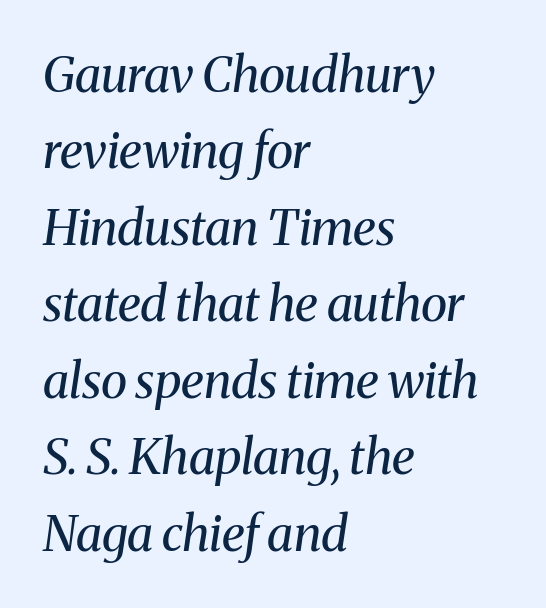
Q: Is the text bold? A: No.
Q: Is the text italic (slanted)? A: Yes, it leans right by about 8 degrees.
Q: Is the typeface a serif or a sans-serif typeface? A: Serif.
Q: Is the text underlined? A: No.
Q: How is the paragraph aligned? A: Left-aligned.
Q: Is the spacing between letters normal or unusually wide? A: Normal.
Q: Is the spacing between lines tight, normal or loose? A: Normal.
Q: Width (condensed, normal, or wide)? A: Normal.
Q: Stroke contrast? A: Medium.
Q: x-height? A: Medium.
Q: Monospaced? A: No.
